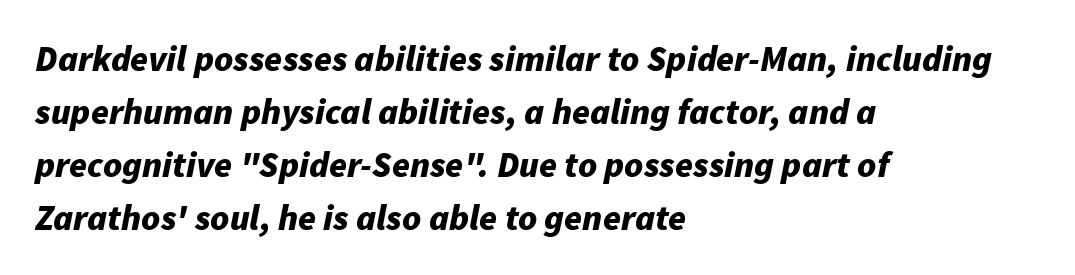
{"italic": "yes", "lean": "right", "slant_degrees": 11, "bold": "yes", "weight": "bold", "width": "normal", "stroke_contrast": "low", "x_height": "medium", "monospaced": "no", "underline": "no", "align": "left", "line_spacing": "normal", "line_spacing_ratio": 1.47, "letter_spacing": "normal", "letter_spacing_em": 0.0, "glyph_px": 36}
